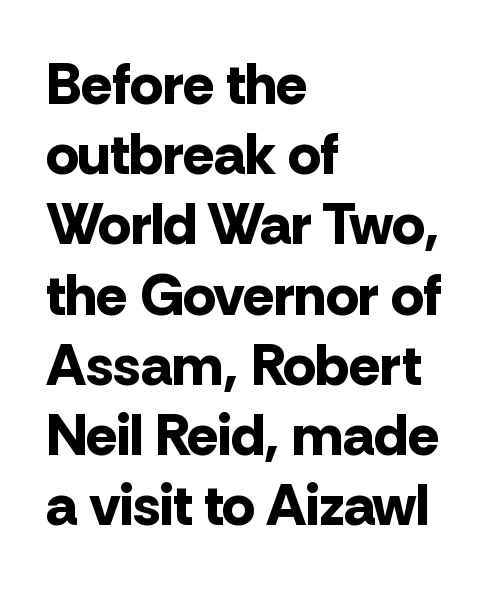
Q: Is the text bold? A: Yes.
Q: Is the text italic (slanted)? A: No, it is upright.
Q: Is the typeface a serif or a sans-serif typeface? A: Sans-serif.
Q: Is the text underlined? A: No.
Q: How is the paragraph aligned? A: Left-aligned.
Q: Is the spacing between letters normal or unusually wide? A: Normal.
Q: Width (condensed, normal, or wide)? A: Normal.
Q: Stroke contrast? A: Low.
Q: x-height? A: Medium.
Q: Monospaced? A: No.
